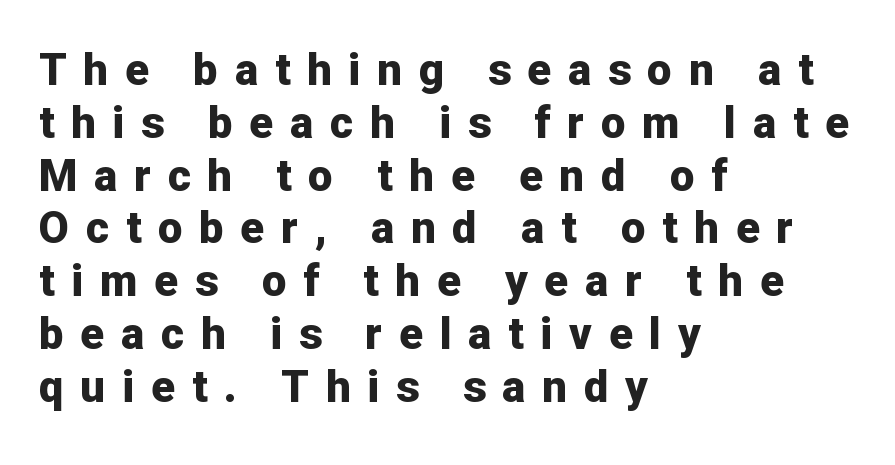
{"serif": "no", "italic": "no", "bold": "yes", "weight": "bold", "width": "normal", "stroke_contrast": "low", "x_height": "medium", "monospaced": "no", "underline": "no", "align": "left", "line_spacing_ratio": 1.2, "letter_spacing": "wide", "letter_spacing_em": 0.38, "glyph_px": 44}
